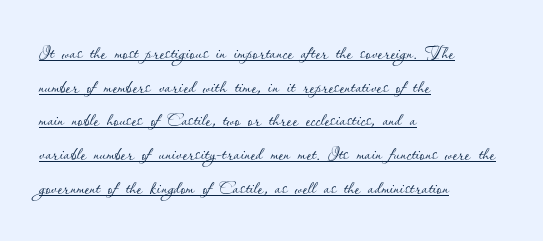
The image shows 25 px text type; set left-aligned, normal line spacing (1.35x), normal letter spacing, underlined.
